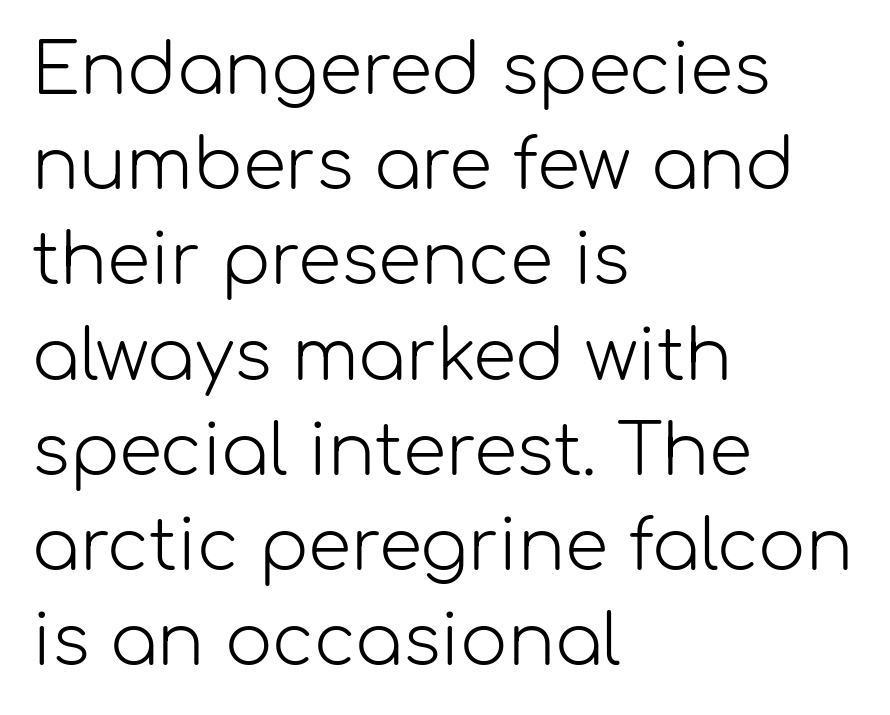
The image shows 70 px light sans-serif type, upright; set left-aligned, normal line spacing (1.36x), normal letter spacing, not underlined; low stroke contrast and a medium x-height.
